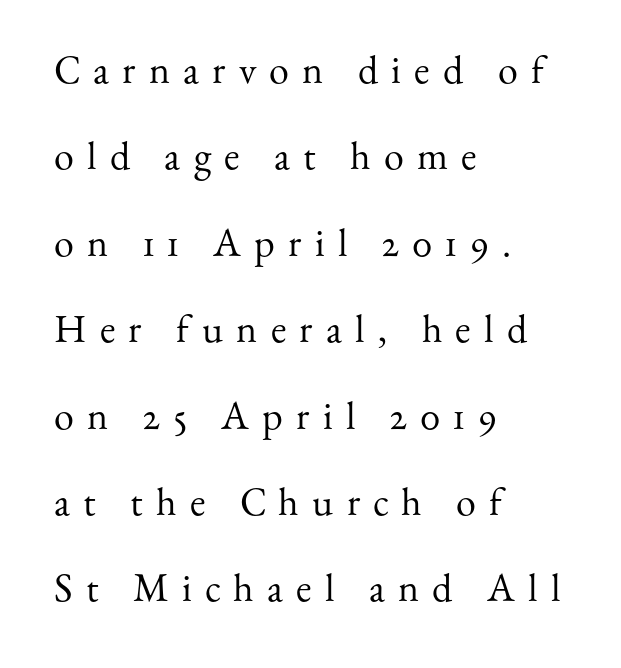
{"serif": "yes", "italic": "no", "bold": "no", "weight": "regular", "width": "normal", "stroke_contrast": "medium", "x_height": "small", "monospaced": "no", "underline": "no", "align": "left", "line_spacing": "loose", "line_spacing_ratio": 2.16, "letter_spacing": "wide", "letter_spacing_em": 0.33, "glyph_px": 40}
